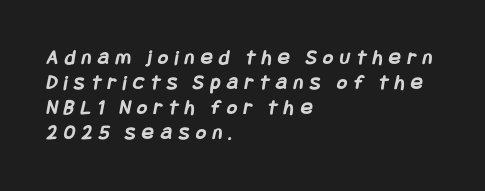
{"bold": "yes", "underline": "no", "align": "left", "line_spacing": "tight", "line_spacing_ratio": 1.14, "letter_spacing": "wide", "letter_spacing_em": 0.3, "glyph_px": 22}
